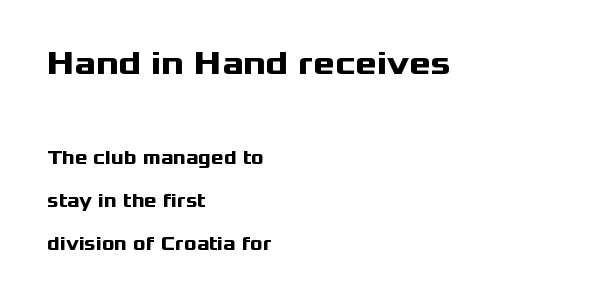
Look at the tracking — it's just the regular setting, nothing added. A typesetter would mark this as roman, not italic. As a designer I'd log this as weight 700, bold. The lines are spread far apart with generous leading. The ragged edge is on the right, which tells us the setting is flush left.
